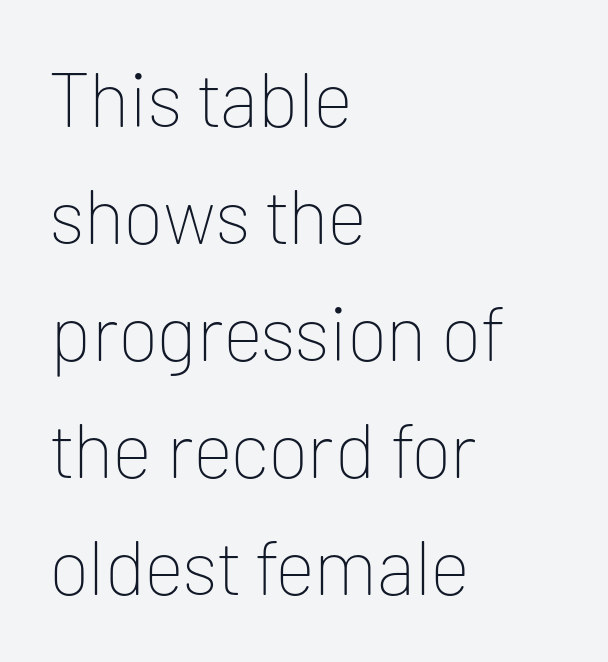
Q: Is the text bold? A: No.
Q: Is the text italic (slanted)? A: No, it is upright.
Q: Is the typeface a serif or a sans-serif typeface? A: Sans-serif.
Q: Is the text underlined? A: No.
Q: How is the paragraph aligned? A: Left-aligned.
Q: Is the spacing between letters normal or unusually wide? A: Normal.
Q: Is the spacing between lines tight, normal or loose? A: Normal.
Q: Width (condensed, normal, or wide)? A: Normal.
Q: Stroke contrast? A: Low.
Q: x-height? A: Medium.
Q: Monospaced? A: No.
